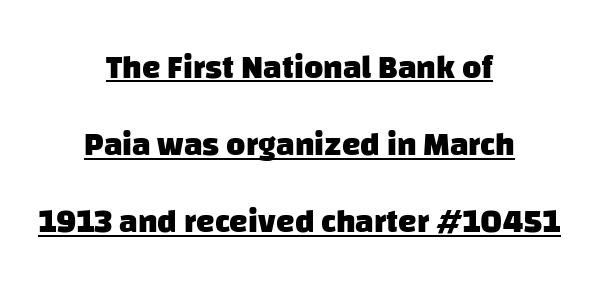
{"serif": "no", "bold": "yes", "weight": "heavy", "width": "normal", "stroke_contrast": "low", "x_height": "large", "monospaced": "no", "underline": "yes", "align": "center", "line_spacing": "loose", "line_spacing_ratio": 2.34, "letter_spacing": "normal", "letter_spacing_em": 0.0, "glyph_px": 33}
